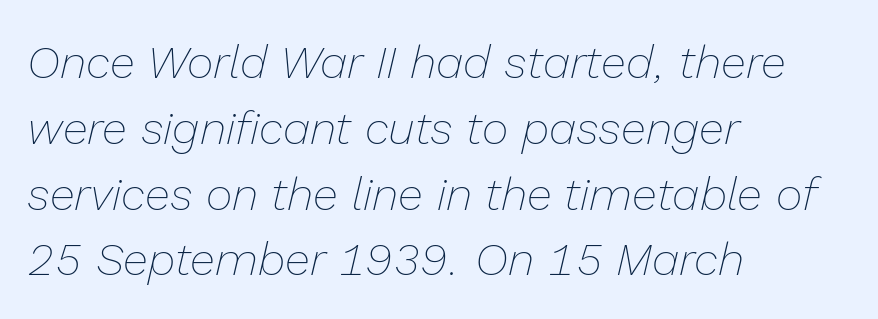
Unmarked baselines from the first word to the last. Is this a fixed-width face? No — the glyphs have proportional, varying widths. Think standard paragraph weight, or any step lighter than that. Short and long lines alike share a common starting point at left.
